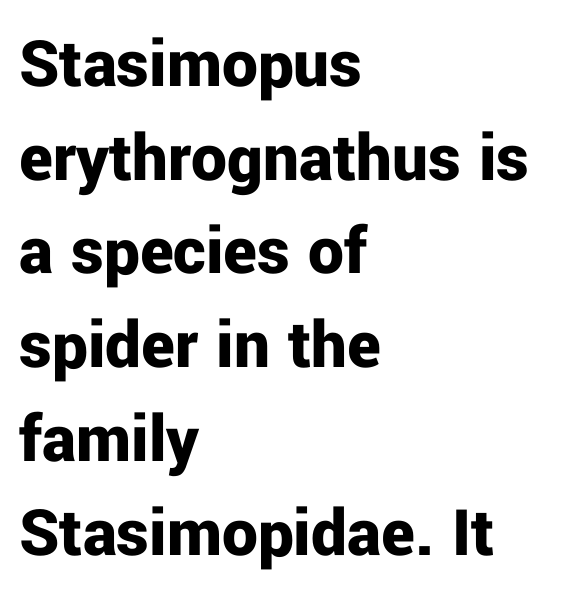
Q: Is the text bold? A: Yes.
Q: Is the text italic (slanted)? A: No, it is upright.
Q: Is the typeface a serif or a sans-serif typeface? A: Sans-serif.
Q: Is the text underlined? A: No.
Q: How is the paragraph aligned? A: Left-aligned.
Q: Is the spacing between letters normal or unusually wide? A: Normal.
Q: Is the spacing between lines tight, normal or loose? A: Normal.
Q: Width (condensed, normal, or wide)? A: Normal.
Q: Stroke contrast? A: Low.
Q: x-height? A: Medium.
Q: Monospaced? A: No.
